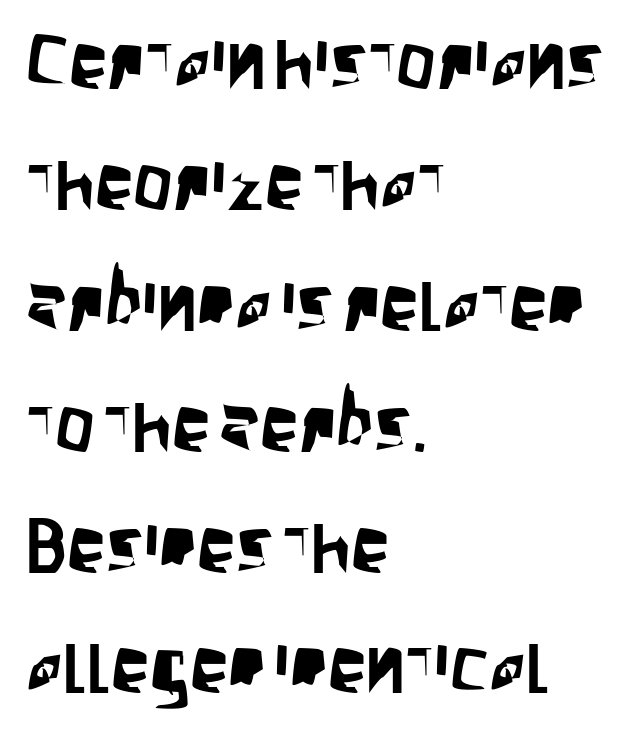
Posture: vertical. Which margin do the lines hug? The left one — the right edge is uneven. Varying glyph widths throughout — classic text-font behaviour. The type is set solid horizontally, with unmodified tracking. Compared with typical paragraphs, the rows here are spaced about the same. Classification — sans serif.
